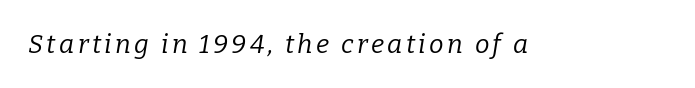
The image shows 26 px text type, italic (leaning right); set not underlined.
